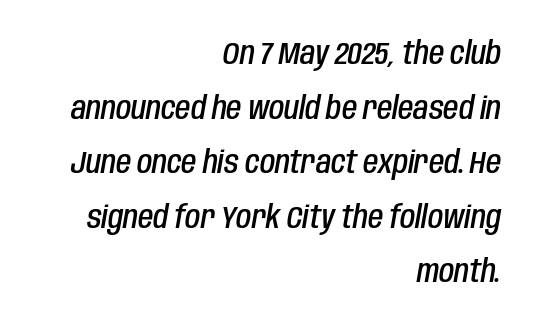
Q: Is the text bold? A: Semi-bold.
Q: Is the text italic (slanted)? A: Yes, it leans right by about 10 degrees.
Q: Is the text underlined? A: No.
Q: How is the paragraph aligned? A: Right-aligned.
Q: Is the spacing between letters normal or unusually wide? A: Normal.
Q: Width (condensed, normal, or wide)? A: Condensed.
Q: Stroke contrast? A: Low.
Q: x-height? A: Large.
Q: Monospaced? A: No.
